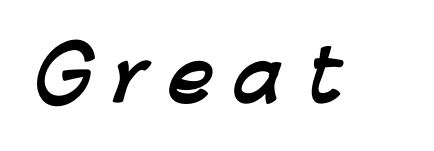
The characters look thick and weighty, a clear bold. The horizontal fit of the characters is loose and conspicuously gappy. No feet cap the strokes, marking this as sans-serif type. Think of a printed novel: that variable character pitch is what you see here. Beneath every word, the page is bare.
